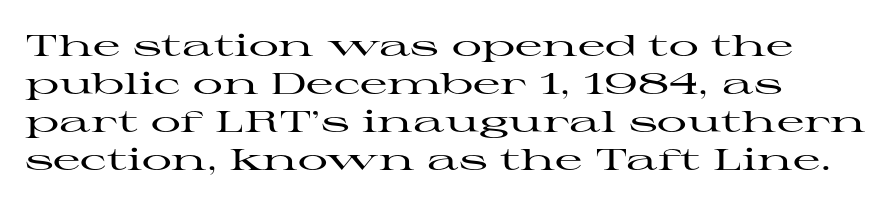
The image shows 30 px wide serif type, upright; set left-aligned, normal line spacing (1.27x), normal letter spacing, not underlined; high stroke contrast and a medium x-height.
